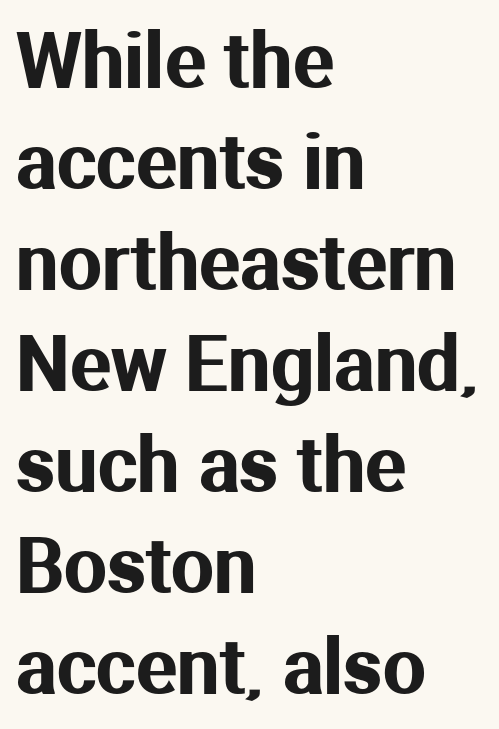
Q: Is the text italic (slanted)? A: No, it is upright.
Q: Is the typeface a serif or a sans-serif typeface? A: Sans-serif.
Q: Is the text underlined? A: No.
Q: How is the paragraph aligned? A: Left-aligned.
Q: Is the spacing between letters normal or unusually wide? A: Normal.
Q: Is the spacing between lines tight, normal or loose? A: Normal.
Q: Width (condensed, normal, or wide)? A: Normal.
Q: Stroke contrast? A: Medium.
Q: x-height? A: Medium.
Q: Monospaced? A: No.
